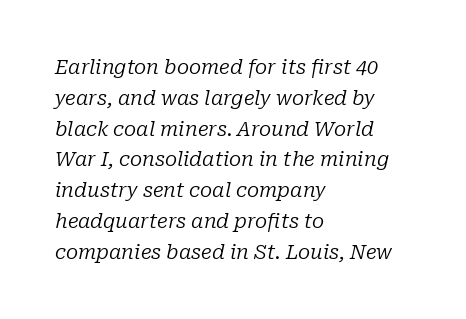
{"italic": "yes", "lean": "right", "slant_degrees": 10, "bold": "no", "underline": "no", "align": "left", "line_spacing": "normal", "line_spacing_ratio": 1.54, "letter_spacing": "normal", "letter_spacing_em": 0.0, "glyph_px": 20}
